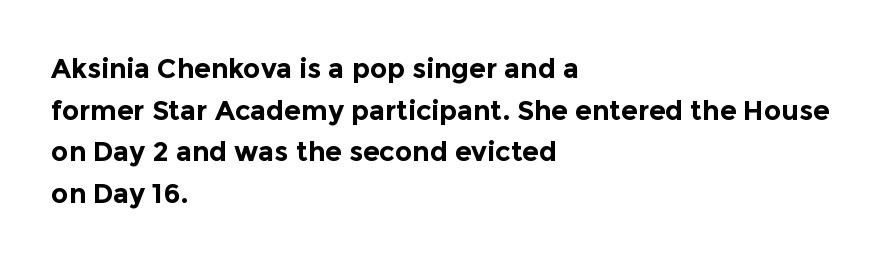
The image shows 27 px bold type, upright; set left-aligned, normal line spacing (1.54x), normal letter spacing, not underlined.
